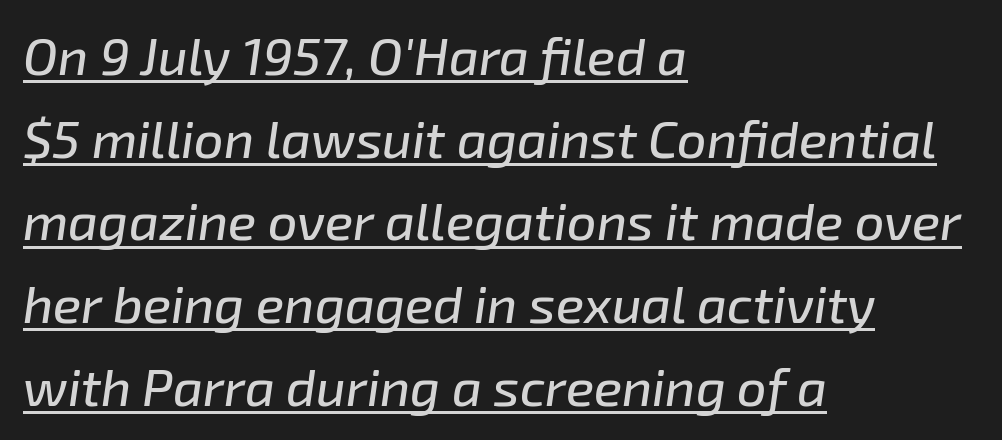
The image shows 52 px text type, italic (leaning right); set left-aligned, normal line spacing (1.59x), normal letter spacing, underlined; low stroke contrast and a medium x-height.
